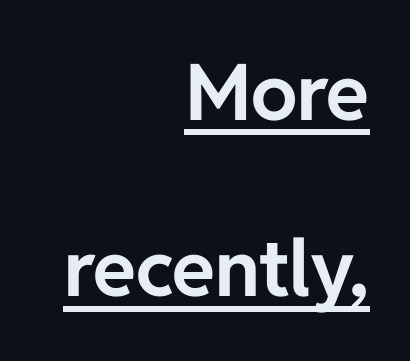
Q: Is the text bold? A: Yes.
Q: Is the text italic (slanted)? A: No, it is upright.
Q: Is the typeface a serif or a sans-serif typeface? A: Sans-serif.
Q: Is the text underlined? A: Yes.
Q: How is the paragraph aligned? A: Right-aligned.
Q: Is the spacing between letters normal or unusually wide? A: Normal.
Q: Is the spacing between lines tight, normal or loose? A: Loose.
Q: Width (condensed, normal, or wide)? A: Normal.
Q: Stroke contrast? A: Low.
Q: x-height? A: Medium.
Q: Monospaced? A: No.
